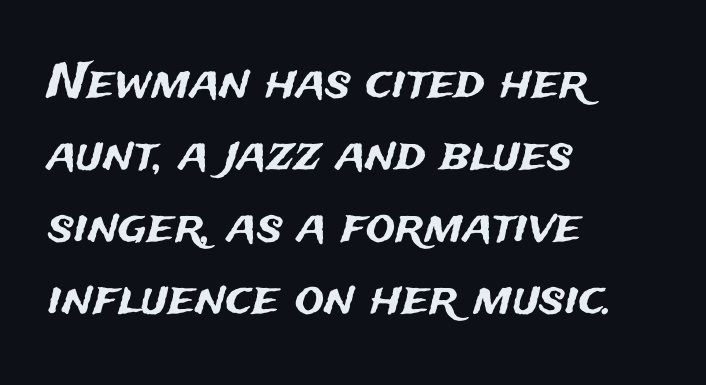
Q: Is the text italic (slanted)? A: Yes.
Q: Is the typeface a serif or a sans-serif typeface? A: Sans-serif.
Q: Is the text underlined? A: No.
Q: How is the paragraph aligned? A: Left-aligned.
Q: Is the spacing between letters normal or unusually wide? A: Normal.
Q: Is the spacing between lines tight, normal or loose? A: Normal.
Q: Width (condensed, normal, or wide)? A: Normal.
Q: Stroke contrast? A: Medium.
Q: x-height? A: Medium.
Q: Monospaced? A: No.
